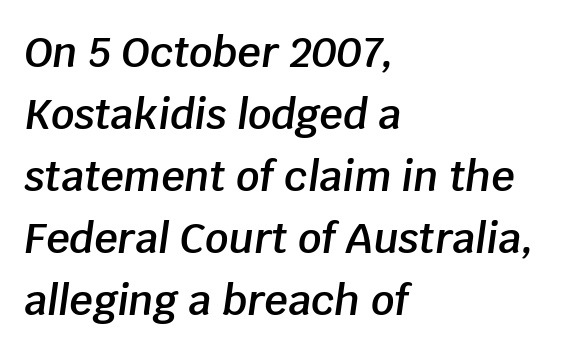
{"italic": "yes", "lean": "right", "slant_degrees": 8, "bold": "semi", "weight": "semibold", "width": "normal", "stroke_contrast": "low", "x_height": "large", "monospaced": "no", "underline": "no", "align": "left", "line_spacing": "normal", "line_spacing_ratio": 1.51, "letter_spacing": "normal", "letter_spacing_em": 0.0, "glyph_px": 41}
